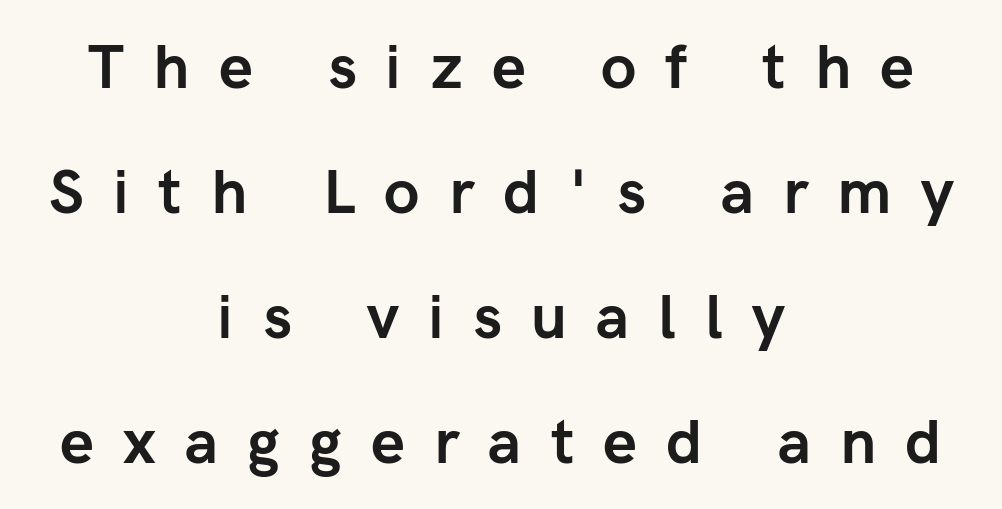
{"serif": "no", "italic": "no", "bold": "yes", "weight": "semibold", "width": "normal", "stroke_contrast": "low", "x_height": "medium", "monospaced": "no", "underline": "no", "align": "center", "line_spacing": "loose", "line_spacing_ratio": 2.05, "letter_spacing": "wide", "letter_spacing_em": 0.48, "glyph_px": 61}
